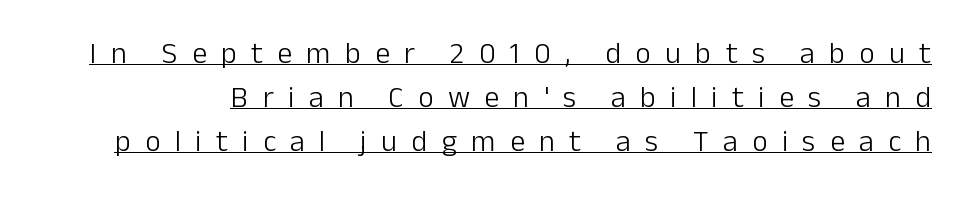
This rendering widens character spacing well past its baseline value. Observe the absence of serifs on each vertical stroke in this sample. The letters stand straight up with perfectly vertical stems. This reads as an unemphasized weight, regular at the heaviest. Is there an underline? Yes — a line sits under the letters.
